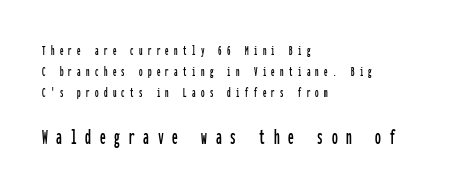
{"italic": "no", "underline": "no", "align": "left", "line_spacing": "normal", "line_spacing_ratio": 1.51, "letter_spacing": "wide", "letter_spacing_em": 0.38, "larger_block": "second", "size_ratio": 1.64, "glyph_px": 23}
